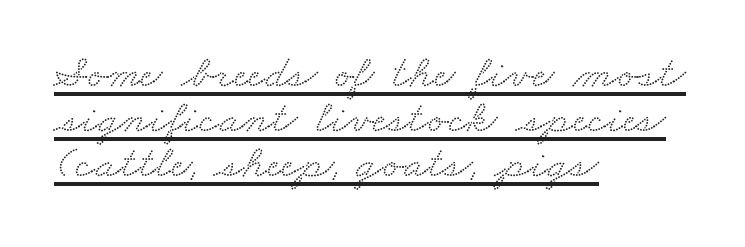
Q: Is the typeface a serif or a sans-serif typeface? A: Serif.
Q: Is the text underlined? A: Yes.
Q: How is the paragraph aligned? A: Left-aligned.
Q: Is the spacing between letters normal or unusually wide? A: Normal.
Q: Is the spacing between lines tight, normal or loose? A: Tight.
Q: Width (condensed, normal, or wide)? A: Wide.
Q: Stroke contrast? A: Medium.
Q: x-height? A: Small.
Q: Monospaced? A: No.
